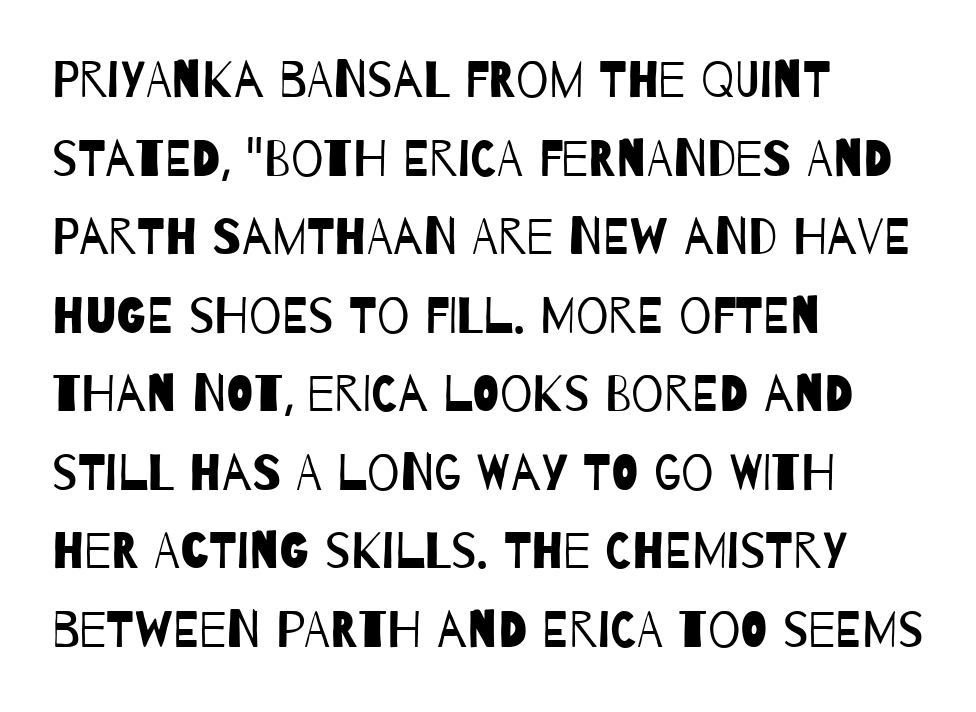
The image shows 51 px regular-weight, condensed sans-serif type; set left-aligned, normal line spacing (1.54x), normal letter spacing, not underlined; low stroke contrast and a large x-height.
